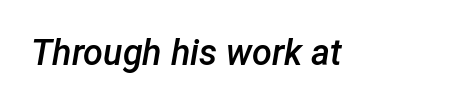
Standard letterfit; no display-style spreading of the glyphs. Has an underline been added? It has not. Designer's note — italics engaged. This sample has the flowing, uneven cadence of proportional lettering. The letters are semibold — heavier than regular but short of a full bold.
